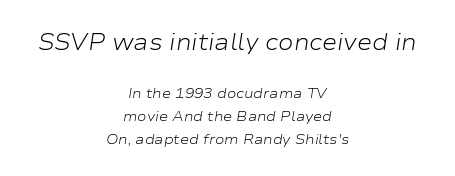
The image shows 23 px text type, italic (leaning right); set centered, normal line spacing (1.66x), normal letter spacing, not underlined; the first (top) block is 1.64x larger.
